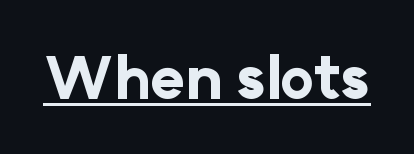
Q: Is the text bold? A: Yes.
Q: Is the text italic (slanted)? A: No, it is upright.
Q: Is the typeface a serif or a sans-serif typeface? A: Sans-serif.
Q: Is the text underlined? A: Yes.
Q: Is the spacing between letters normal or unusually wide? A: Normal.
Q: Width (condensed, normal, or wide)? A: Normal.
Q: Stroke contrast? A: Low.
Q: x-height? A: Medium.
Q: Monospaced? A: No.
